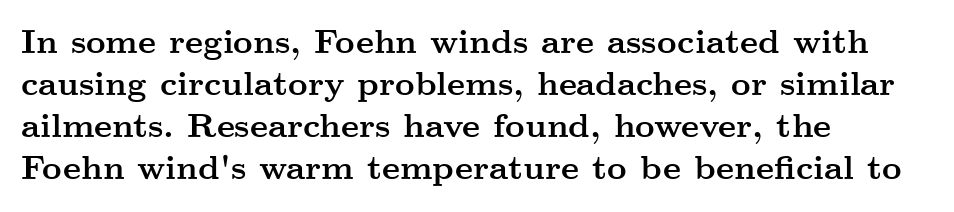
In CSS terms this would be text-align: left. A dark, heavy texture on the line: the type is bold. The passage shown has conventional tracking throughout. In terms of letterform style, serifs are clearly present.
